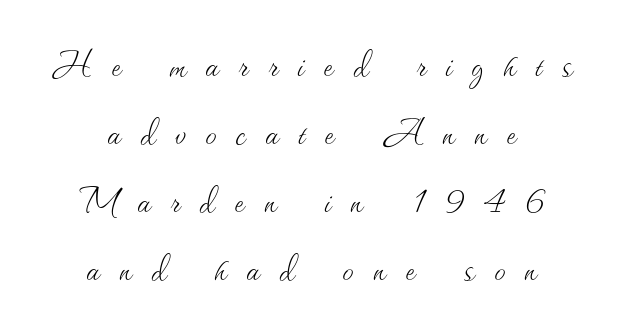
{"bold": "no", "weight": "thin", "width": "normal", "stroke_contrast": "medium", "x_height": "small", "monospaced": "no", "underline": "no", "align": "center", "line_spacing": "normal", "line_spacing_ratio": 1.51, "letter_spacing": "wide", "letter_spacing_em": 0.44, "glyph_px": 45}
